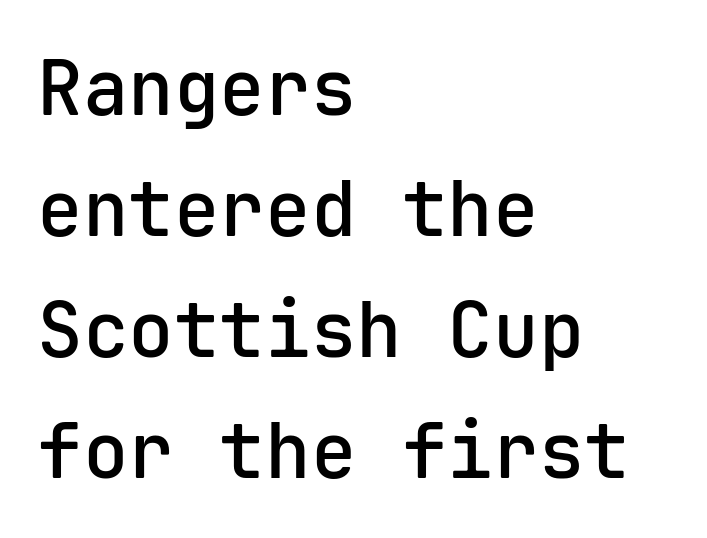
This rendering leaves character spacing at its baseline value. The strokes are fattened partway — semibold, not bold. Is this a fixed-width face? Yes — each glyph sits in an identical cell. The ragged edge is on the right, which tells us the setting is flush left.
